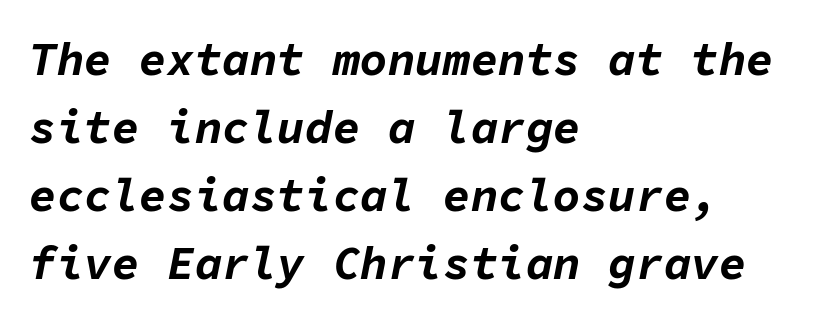
Q: Is the text bold? A: Yes.
Q: Is the text italic (slanted)? A: Yes, it leans right by about 11 degrees.
Q: Is the text underlined? A: No.
Q: How is the paragraph aligned? A: Left-aligned.
Q: Is the spacing between letters normal or unusually wide? A: Normal.
Q: Is the spacing between lines tight, normal or loose? A: Normal.
Q: Width (condensed, normal, or wide)? A: Normal.
Q: Stroke contrast? A: Low.
Q: x-height? A: Medium.
Q: Monospaced? A: Yes.
